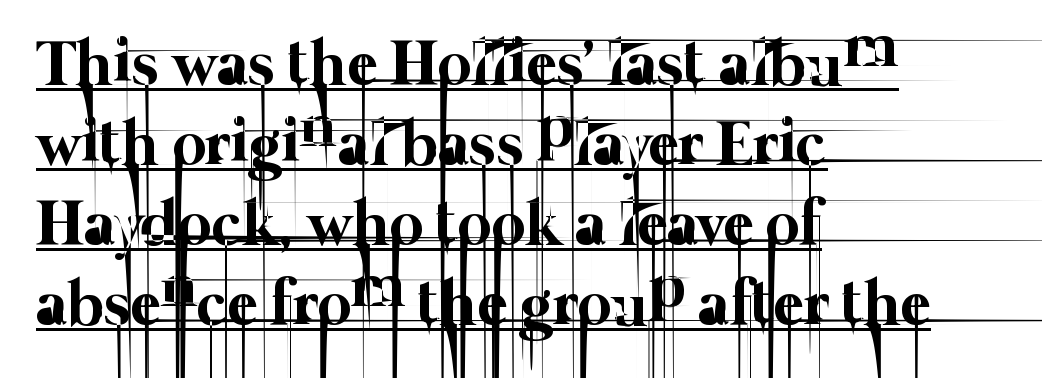
Looks like someone drew a line under every word here. Between one letter and the next there's only the usual sliver of space. The text block is weighted toward the left margin, trailing off unevenly rightward. The letters look calm and open, with moderate or lighter stems.
